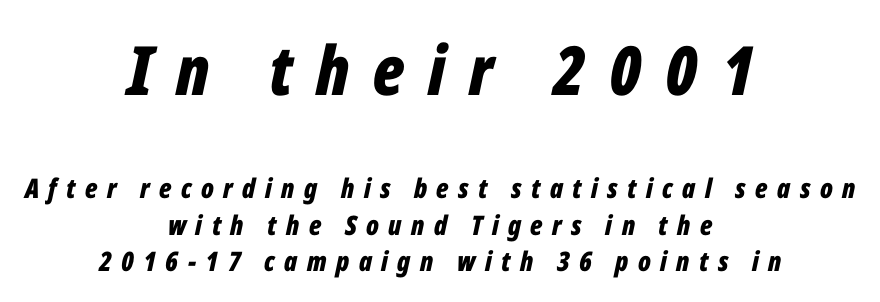
Q: Is the text bold? A: Yes.
Q: Is the text italic (slanted)? A: Yes, it leans right by about 12 degrees.
Q: Is the text underlined? A: No.
Q: How is the paragraph aligned? A: Centered.
Q: Is the spacing between letters normal or unusually wide? A: Unusually wide.
Q: Is the spacing between lines tight, normal or loose? A: Normal.
Q: Which block of text is set in a larger size, the first (top) or the second (bottom)? A: The first (top) one.
Q: Width (condensed, normal, or wide)? A: Condensed.
Q: Stroke contrast? A: Low.
Q: x-height? A: Medium.
Q: Monospaced? A: No.
